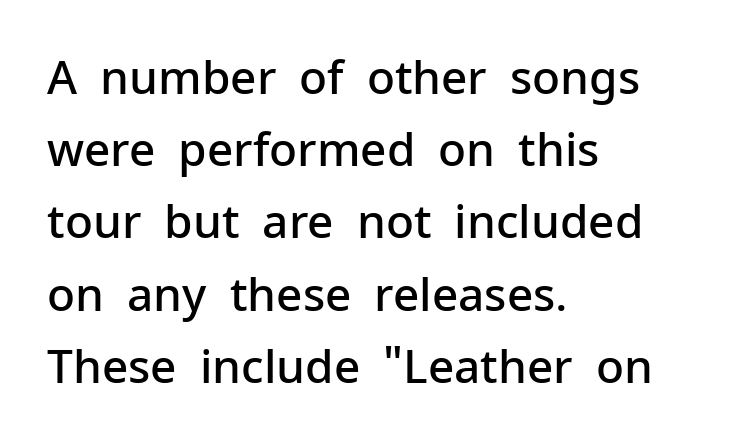
{"serif": "no", "italic": "no", "bold": "semi", "weight": "semibold", "width": "normal", "stroke_contrast": "low", "x_height": "medium", "monospaced": "no", "underline": "no", "align": "left", "line_spacing": "normal", "line_spacing_ratio": 1.57, "letter_spacing": "normal", "letter_spacing_em": 0.0, "glyph_px": 46}
